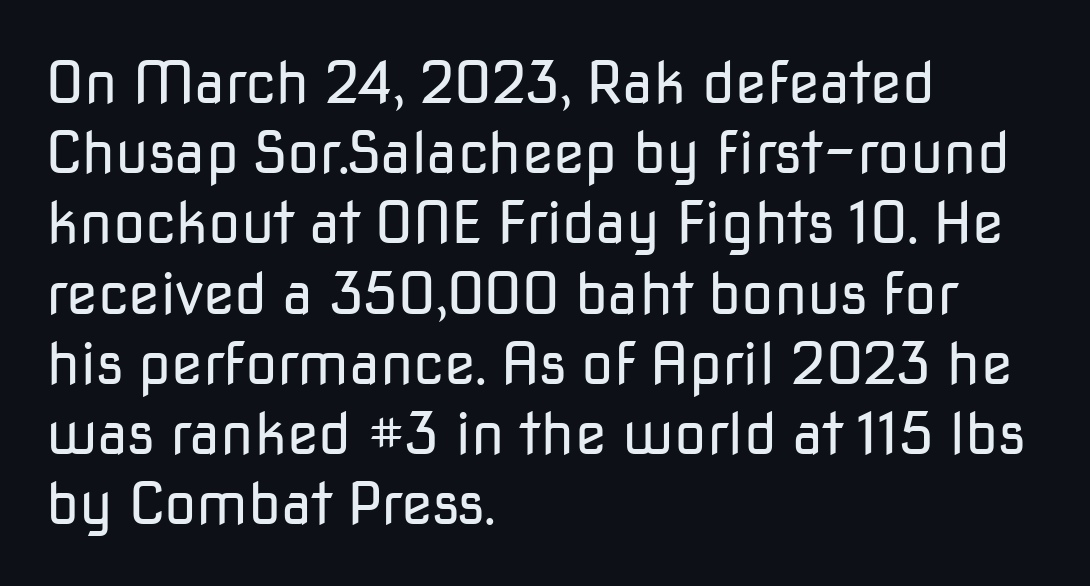
The image shows 58 px regular-weight sans-serif type, upright; set left-aligned, line spacing 1.21x, normal letter spacing, not underlined; low stroke contrast and a medium x-height.
